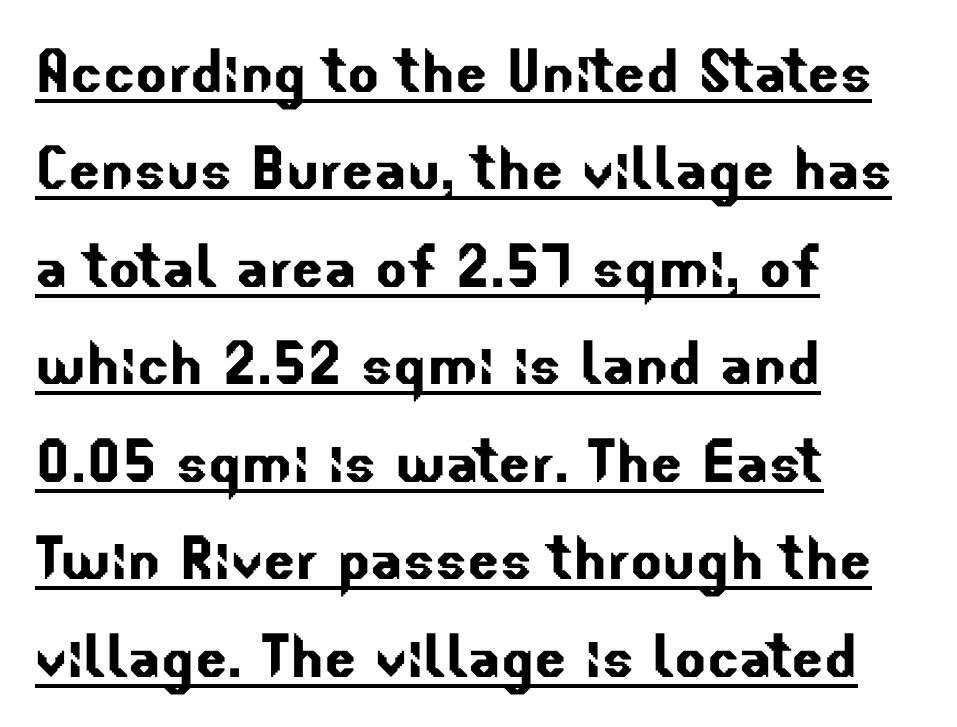
These characters rest on top of a visible drawn line. Is this a sans? Yes — the strokes have no serifs. Notice how the passage keeps a crisp vertical edge on the left only. This sample keeps an unexceptional amount of space between lines.
